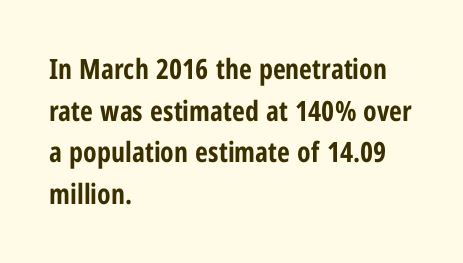
Q: Is the text bold? A: Yes.
Q: Is the text italic (slanted)? A: No, it is upright.
Q: Is the typeface a serif or a sans-serif typeface? A: Sans-serif.
Q: Is the text underlined? A: No.
Q: How is the paragraph aligned? A: Left-aligned.
Q: Is the spacing between letters normal or unusually wide? A: Normal.
Q: Is the spacing between lines tight, normal or loose? A: Normal.
Q: Width (condensed, normal, or wide)? A: Condensed.
Q: Stroke contrast? A: Low.
Q: x-height? A: Medium.
Q: Monospaced? A: No.
